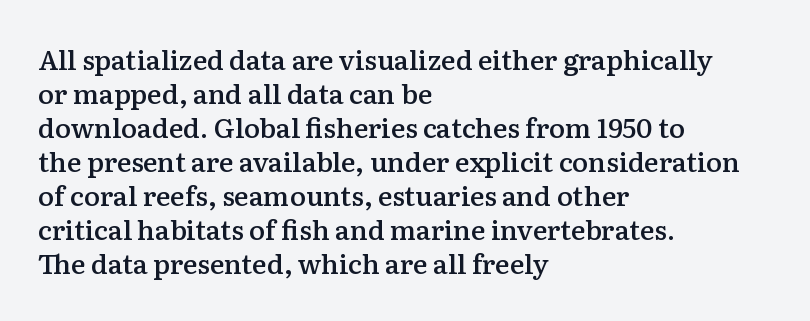
{"italic": "no", "bold": "semi", "underline": "no", "align": "left", "line_spacing": "normal", "line_spacing_ratio": 1.26, "letter_spacing": "normal", "letter_spacing_em": 0.0, "glyph_px": 27}
